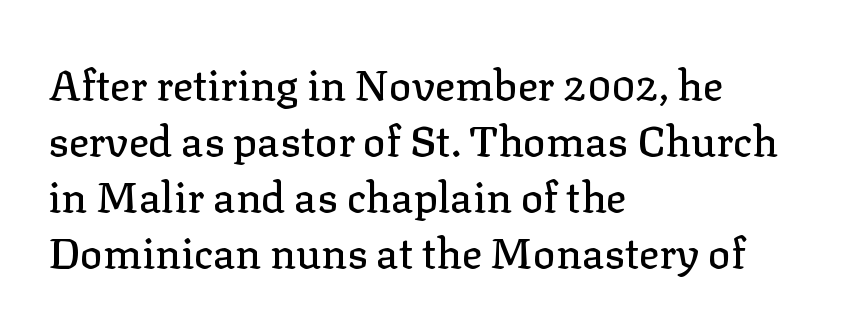
The image shows 42 px serif type, upright; set left-aligned, normal line spacing (1.33x), normal letter spacing, not underlined; low stroke contrast and a medium x-height.
